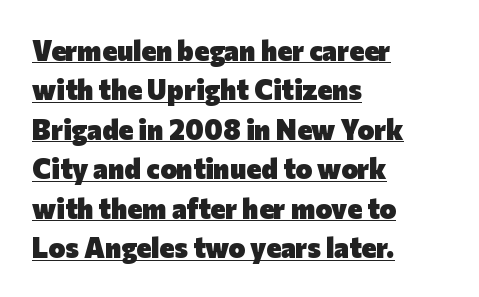
The paragraph has a hard left edge and a soft right edge. Nothing unusual about the tracking: characters are spaced as the font intends. The letters advance in unequal steps, a hallmark of proportional type. Looks like someone drew a line under every word here. Does the leading feel generous? No, just average.
